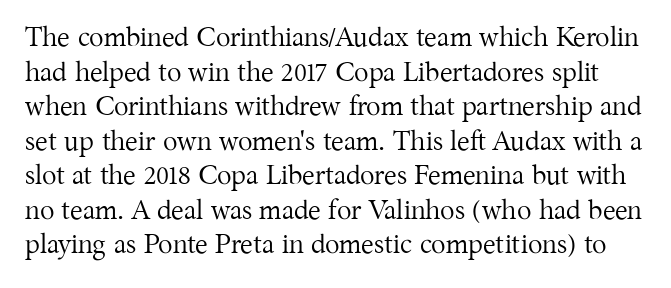
Q: Is the text bold? A: No.
Q: Is the text italic (slanted)? A: No, it is upright.
Q: Is the text underlined? A: No.
Q: Is the spacing between letters normal or unusually wide? A: Normal.
Q: Is the spacing between lines tight, normal or loose? A: Normal.
